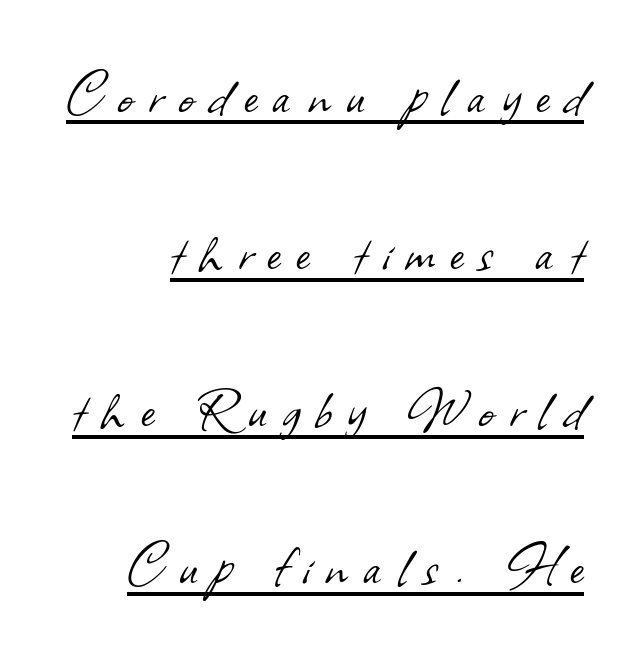
{"serif": "no", "bold": "no", "weight": "light", "width": "normal", "stroke_contrast": "low", "x_height": "small", "monospaced": "no", "underline": "yes", "align": "right", "line_spacing": "loose", "line_spacing_ratio": 2.38, "letter_spacing": "wide", "letter_spacing_em": 0.24, "glyph_px": 66}
